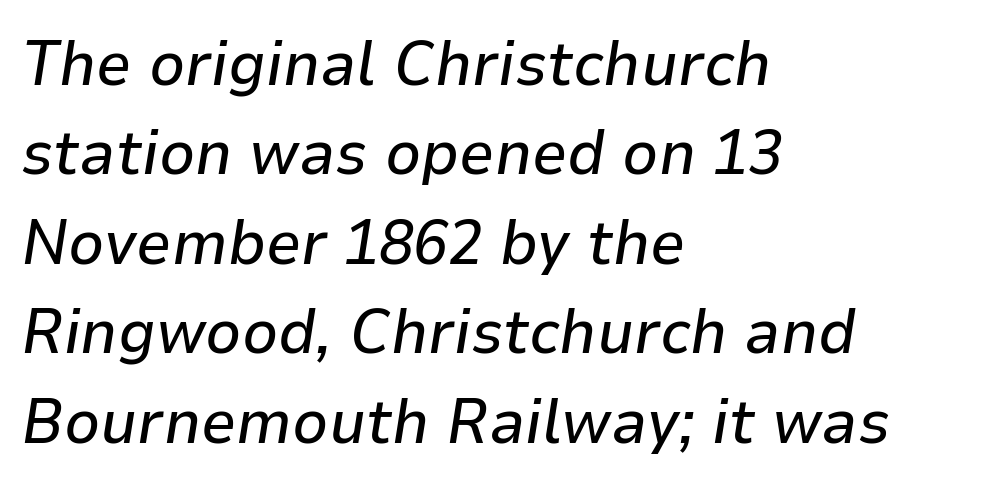
Quick note: underline off. A typesetter would call this proportional, since set widths differ per character. An italicized treatment has been applied to the whole sample. These lines stack with their left ends in a neat column. The leading is moderate, giving the passage an even texture. Standard letterfit; no display-style spreading of the glyphs.
